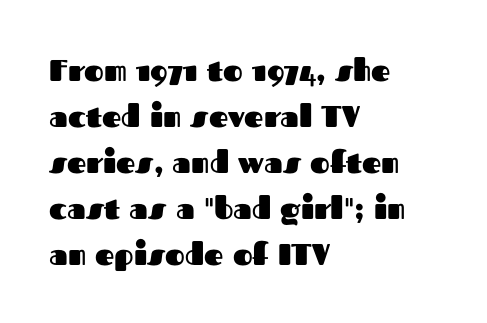
The image shows 30 px heavy sans-serif type, upright; set left-aligned, normal line spacing (1.53x), normal letter spacing, not underlined; medium stroke contrast and a medium x-height.
